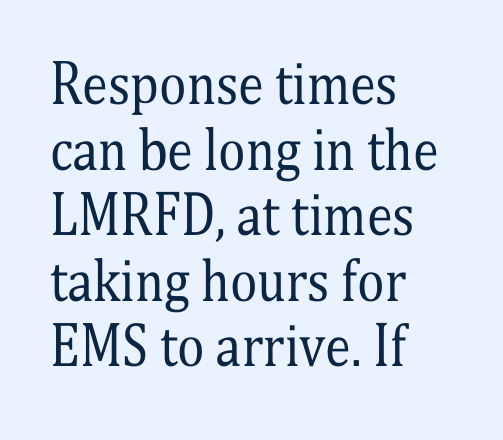
The image shows 52 px regular-weight, condensed serif type, upright; set left-aligned, normal line spacing (1.26x), normal letter spacing, not underlined; medium stroke contrast and a medium x-height.
